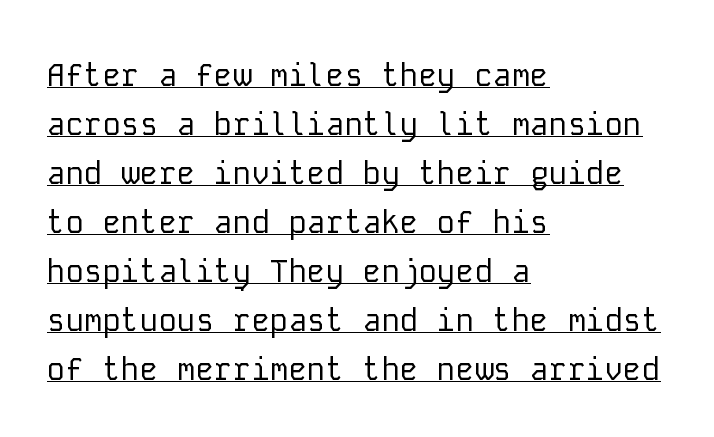
{"serif": "no", "italic": "no", "bold": "no", "weight": "regular", "width": "normal", "stroke_contrast": "low", "x_height": "medium", "monospaced": "yes", "underline": "yes", "align": "left", "line_spacing": "normal", "line_spacing_ratio": 1.58, "letter_spacing": "normal", "letter_spacing_em": 0.0, "glyph_px": 31}
